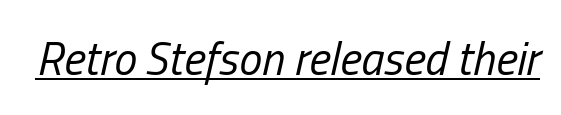
The image shows 46 px regular-weight, condensed type, italic (leaning right); set normal letter spacing, underlined; low stroke contrast and a medium x-height.
